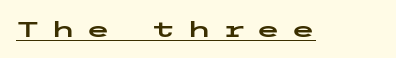
{"italic": "no", "underline": "yes", "letter_spacing": "wide", "letter_spacing_em": 0.49, "glyph_px": 22}
